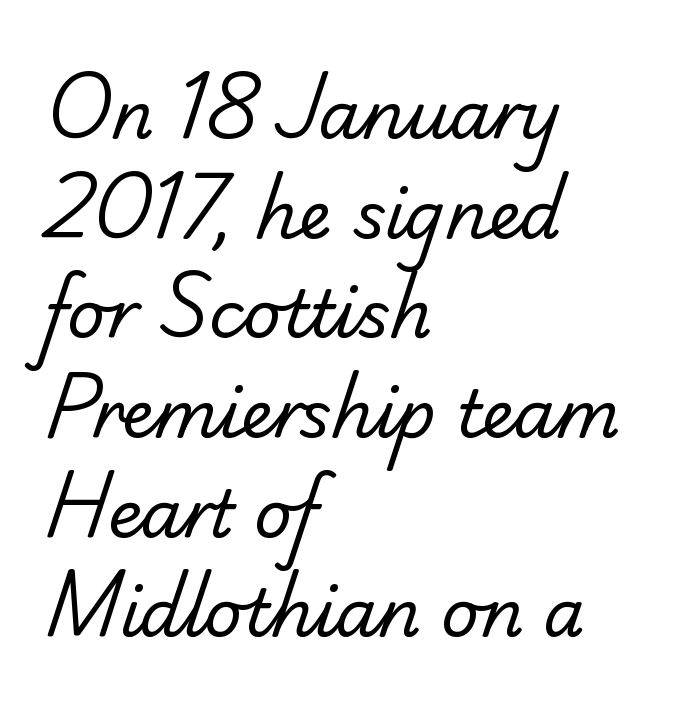
Q: Is the text bold? A: No.
Q: Is the typeface a serif or a sans-serif typeface? A: Sans-serif.
Q: Is the text underlined? A: No.
Q: How is the paragraph aligned? A: Left-aligned.
Q: Is the spacing between letters normal or unusually wide? A: Normal.
Q: Is the spacing between lines tight, normal or loose? A: Normal.
Q: Width (condensed, normal, or wide)? A: Normal.
Q: Stroke contrast? A: Low.
Q: x-height? A: Small.
Q: Monospaced? A: No.
